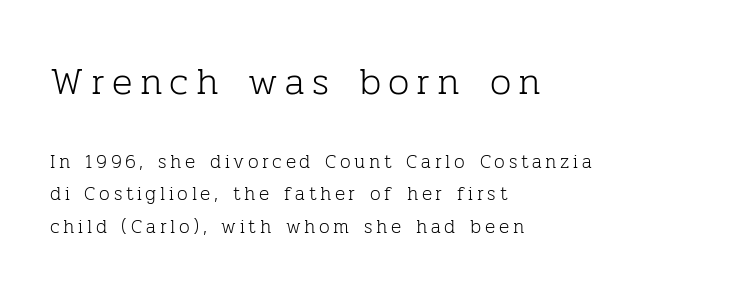
Q: Is the text bold? A: No.
Q: Is the text italic (slanted)? A: No, it is upright.
Q: Is the typeface a serif or a sans-serif typeface? A: Serif.
Q: Is the text underlined? A: No.
Q: How is the paragraph aligned? A: Left-aligned.
Q: Which block of text is set in a larger size, the first (top) or the second (bottom)? A: The first (top) one.
Q: Width (condensed, normal, or wide)? A: Normal.
Q: Stroke contrast? A: Low.
Q: x-height? A: Medium.
Q: Monospaced? A: No.
